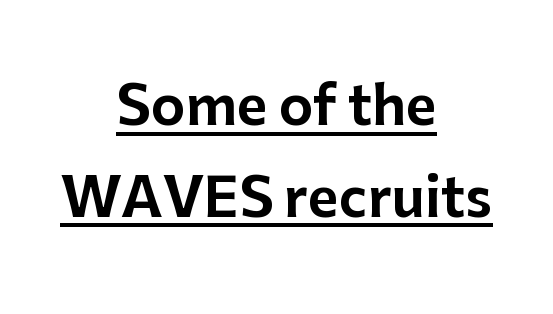
These lines keep a tight, regular rhythm from letter to letter. Visually the block forms a symmetrical silhouette, jagged on both flanks. Emphasis is given by a line drawn under the lettering. Looks like regular typesetting: each glyph gets only the width it needs. Posture: upright roman.
